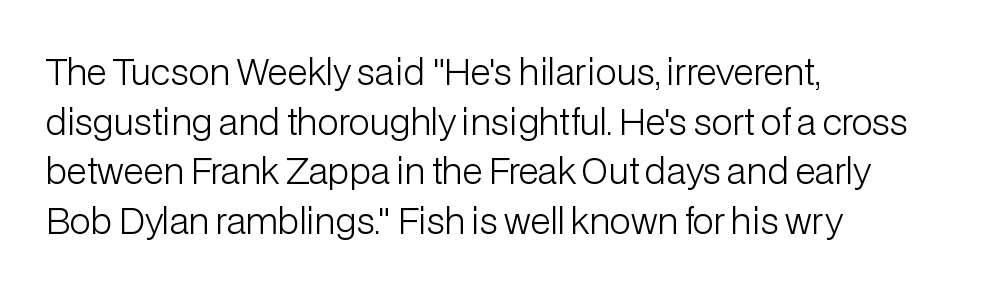
The rows are spaced the way most documents space them. The glyphs in this specimen are sans serif. This sample uses an upright cut, with every glyph sitting square on the baseline. Decoration check: the copy has no underline.
